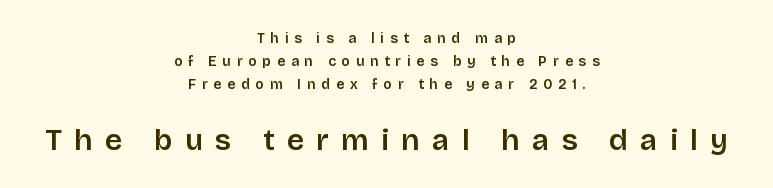
Varying glyph widths throughout — classic text-font behaviour. Centered paragraph, ragged on both sides. Designer's note — italics off, roman on. The leading is moderate, giving the passage an even texture. Just letters on the line, the space beneath them empty. Stroke terminals: plain, sans-serif.
